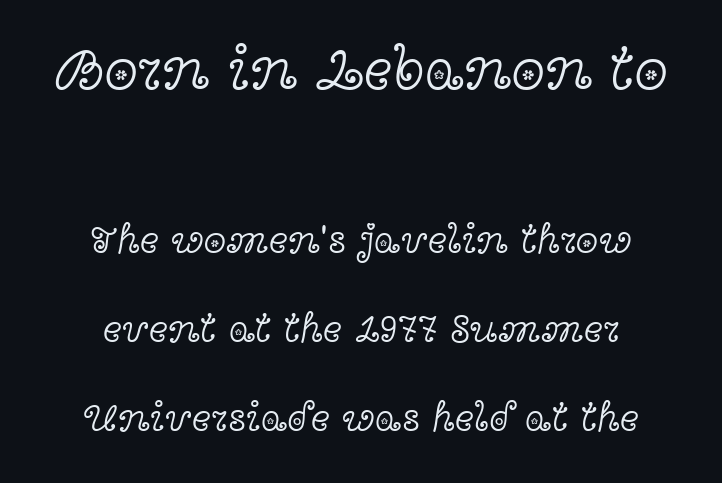
{"serif": "yes", "bold": "no", "weight": "light", "width": "wide", "x_height": "medium", "monospaced": "no", "underline": "no", "align": "center", "line_spacing": "loose", "line_spacing_ratio": 2.17, "letter_spacing": "normal", "letter_spacing_em": 0.0, "larger_block": "first", "size_ratio": 1.49, "glyph_px": 61}
